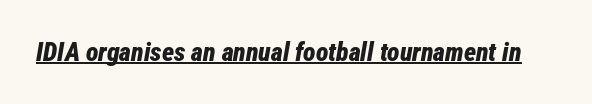
You can see a thin bar hugging the bottom of the glyphs. Students, note that the glyphs here touch the page at normal intervals. I'd describe the lettering as bold — thick and assertive. This sample uses an oblique cut, with every glyph tilted off the vertical.
